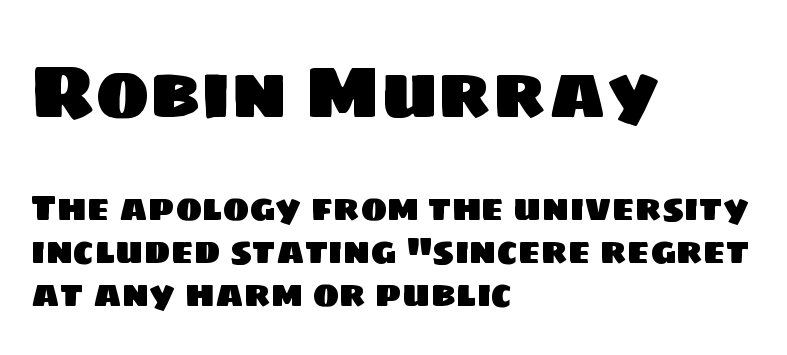
The image shows 73 px sans-serif type; set left-aligned, line spacing 1.2x, normal letter spacing, not underlined; the first (top) block is 2.03x larger; low stroke contrast and a large x-height.
